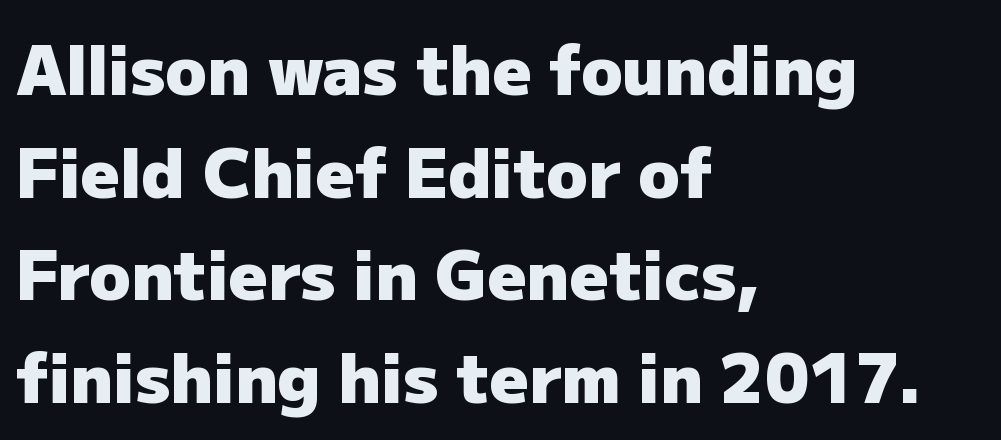
Stroke terminals: plain, sans-serif. Check under the words: just untouched page. One glance says typical: line gaps are just what's usual. Vertical strokes here are truly vertical. Strokes here are thick enough to call this a true bold.
